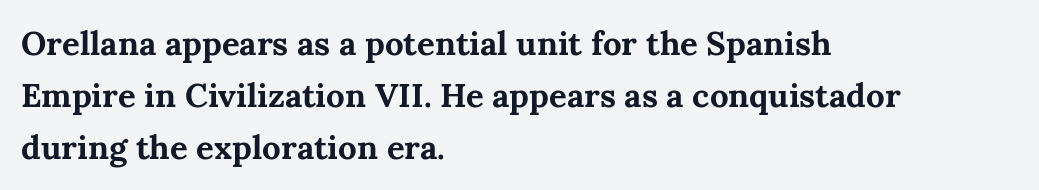
These lines are rendered in a variable-pitch font. The space directly below the letters is spotless. Letter spacing: default. Small tapered or slab feet sit at the stroke ends, so this counts as serif.
